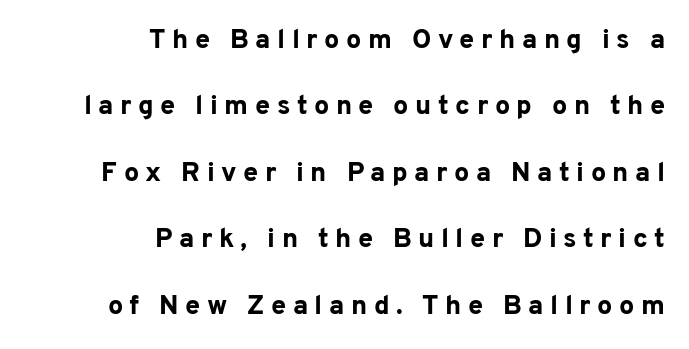
The image shows 27 px bold type, upright; set right-aligned, loose line spacing (2.46x), unusually wide letter spacing (+0.24 em), not underlined.
